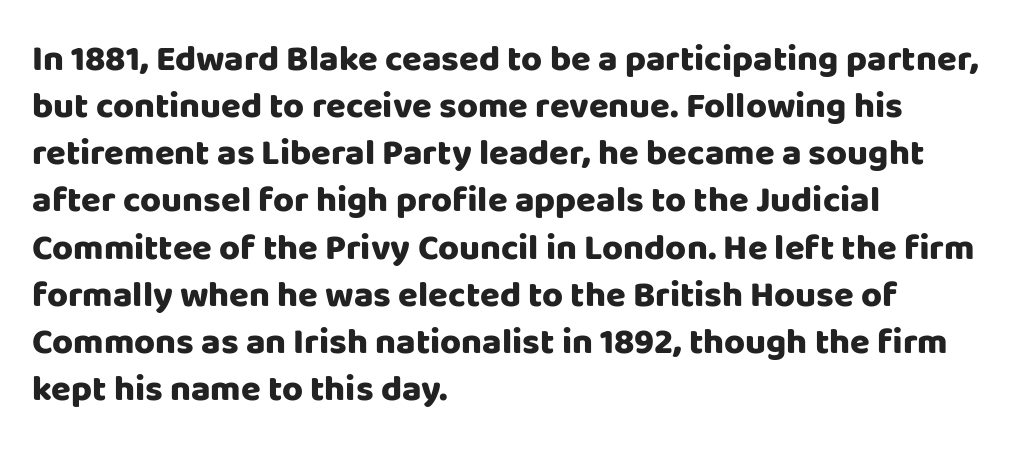
{"serif": "no", "italic": "no", "bold": "yes", "weight": "heavy", "width": "normal", "stroke_contrast": "low", "x_height": "large", "monospaced": "no", "underline": "no", "align": "left", "line_spacing": "normal", "line_spacing_ratio": 1.31, "letter_spacing": "normal", "letter_spacing_em": 0.0, "glyph_px": 36}
